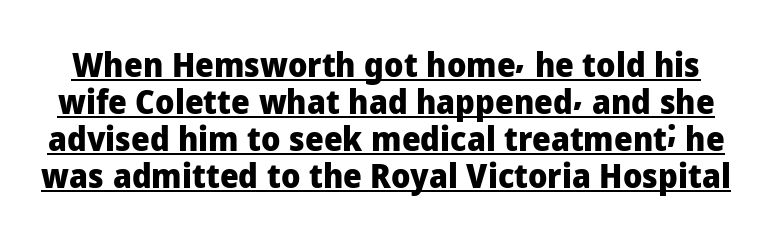
{"serif": "no", "italic": "no", "bold": "yes", "weight": "heavy", "width": "normal", "stroke_contrast": "low", "x_height": "medium", "monospaced": "no", "underline": "yes", "line_spacing": "tight", "line_spacing_ratio": 1.12, "letter_spacing": "normal", "letter_spacing_em": 0.0, "glyph_px": 33}
